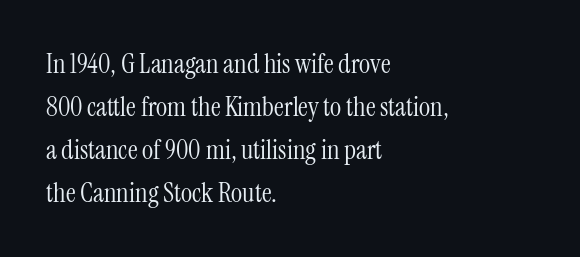
Q: Is the text bold? A: No.
Q: Is the text italic (slanted)? A: No, it is upright.
Q: Is the text underlined? A: No.
Q: How is the paragraph aligned? A: Left-aligned.
Q: Is the spacing between letters normal or unusually wide? A: Normal.
Q: Is the spacing between lines tight, normal or loose? A: Normal.
